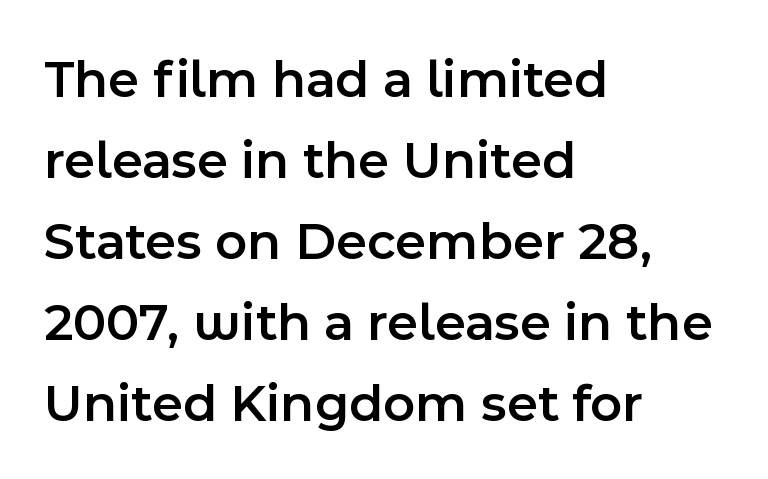
{"serif": "no", "italic": "no", "bold": "semi", "weight": "semibold", "width": "normal", "x_height": "medium", "monospaced": "no", "underline": "no", "align": "left", "line_spacing": "normal", "line_spacing_ratio": 1.5, "letter_spacing": "normal", "letter_spacing_em": 0.0, "glyph_px": 54}
